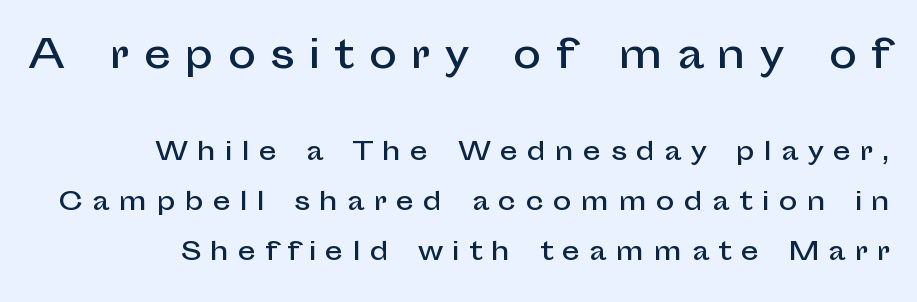
Baseline-to-baseline distance is far greater than the letter height. The glyphs are unaccompanied by any horizontal stroke below them. Nope, no serifs anywhere on these letters. Vertical strokes here are truly vertical. Characters follow at a spacing far wider than the type designer built in. Here the designer chose a conventional face with non-uniform glyph widths.
